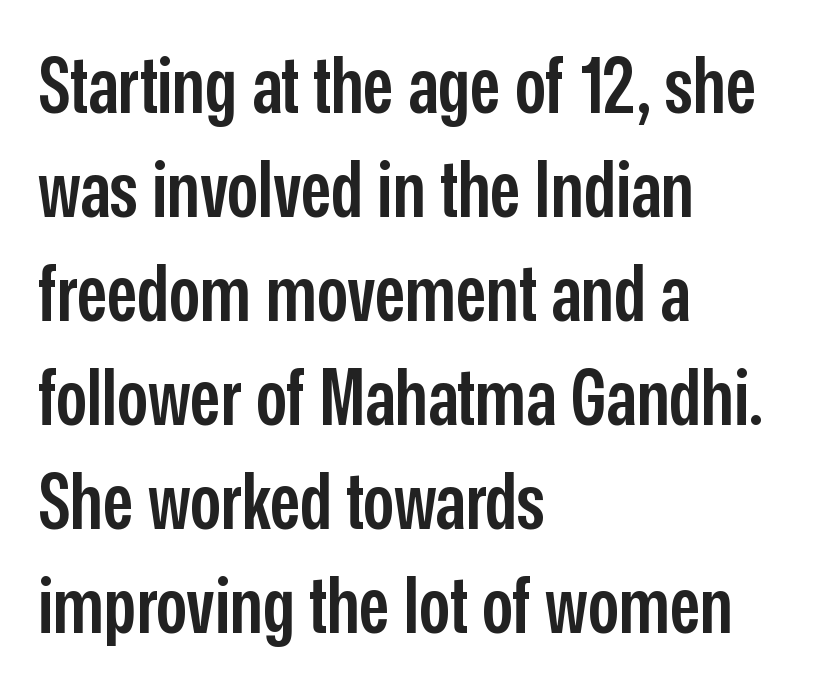
The image shows 77 px semibold, condensed sans-serif type, upright; set left-aligned, normal line spacing (1.35x), normal letter spacing, not underlined; low stroke contrast and a medium x-height.
